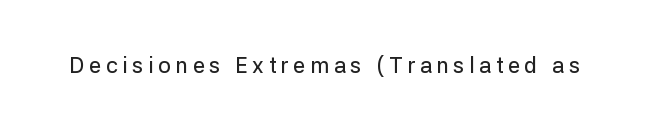
Someone cranked the tracking dial way up on this one. Beneath every word, the page is bare. Is there any slant? The stems are plumb.
